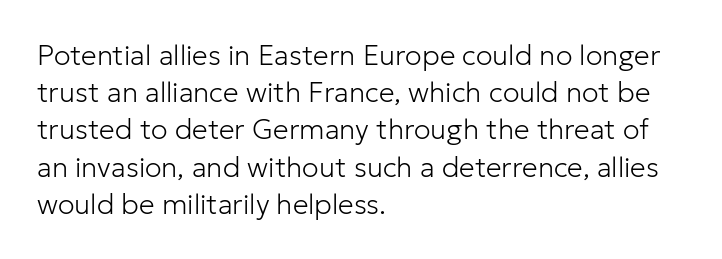
The image shows 28 px light sans-serif type, upright; set left-aligned, normal line spacing (1.33x), normal letter spacing, not underlined; low stroke contrast and a medium x-height.
